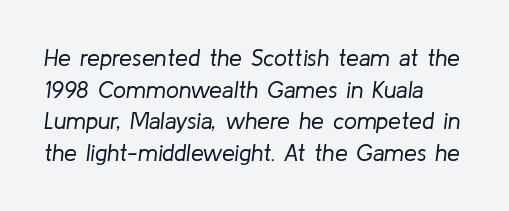
Q: Is the text bold? A: No.
Q: Is the text italic (slanted)? A: Yes, it leans right by about 8 degrees.
Q: Is the text underlined? A: No.
Q: Is the spacing between letters normal or unusually wide? A: Normal.
Q: Is the spacing between lines tight, normal or loose? A: Normal.
